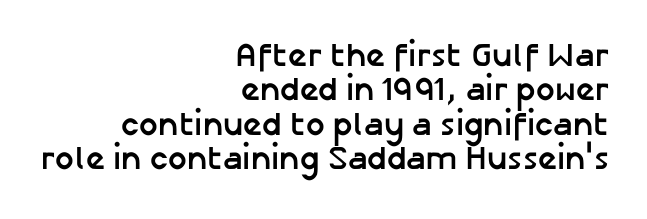
The image shows 33 px semibold sans-serif type, upright; set right-aligned, tight line spacing (1.04x), normal letter spacing, not underlined; low stroke contrast and a medium x-height.
